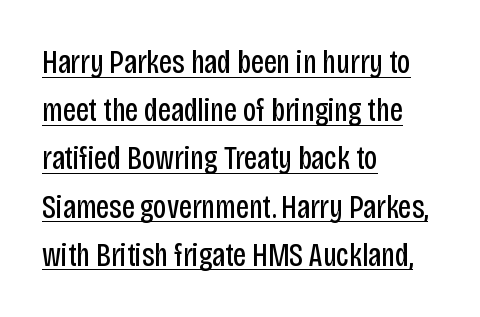
{"serif": "no", "italic": "no", "bold": "no", "weight": "regular", "width": "condensed", "stroke_contrast": "low", "x_height": "large", "monospaced": "no", "underline": "yes", "align": "left", "line_spacing": "normal", "line_spacing_ratio": 1.46, "letter_spacing": "normal", "letter_spacing_em": 0.0, "glyph_px": 33}
